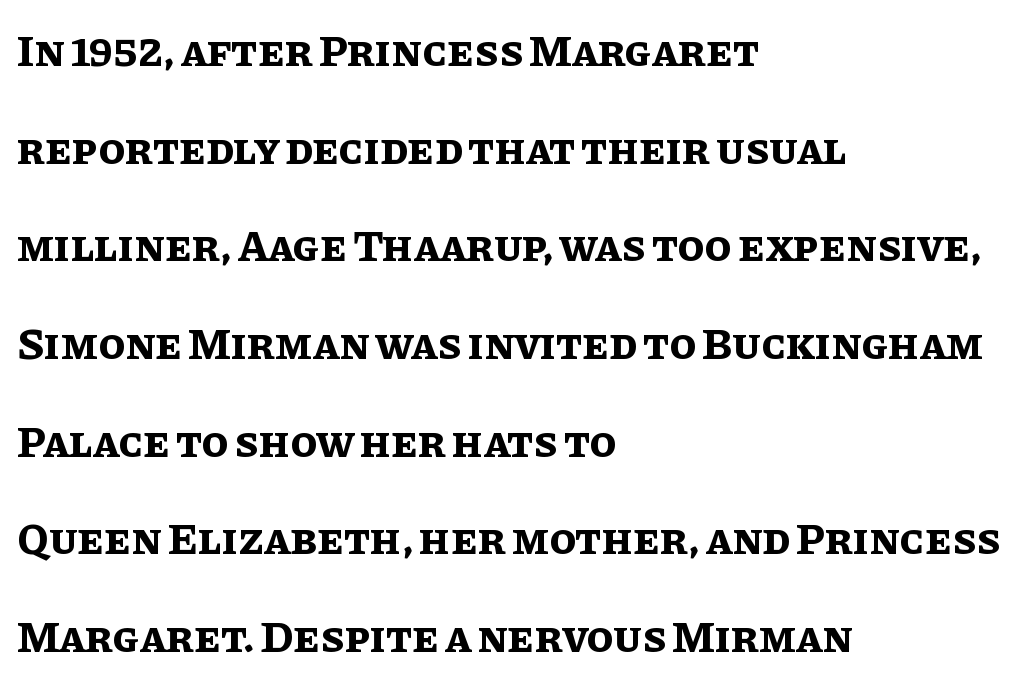
The image shows 44 px bold type, upright; set left-aligned, loose line spacing (2.22x), normal letter spacing, not underlined; low stroke contrast and a large x-height.
